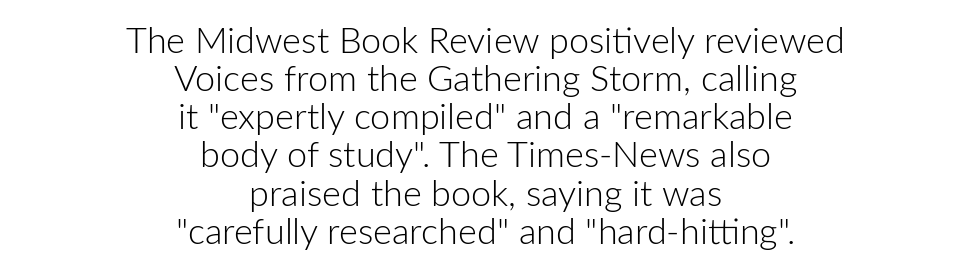
Descenders hang freely into open space. These lines were composed using upright roman letters. These lines stack symmetrically, like a column narrowing and widening about its center. This sample uses plain, unmodified letter spacing. Bold? No — there's no thickening of the strokes. The leading is snug, giving the passage a crowded texture.
